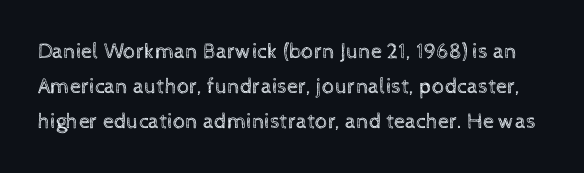
The image shows 22 px text type, upright; set normal line spacing (1.59x), normal letter spacing, not underlined.
